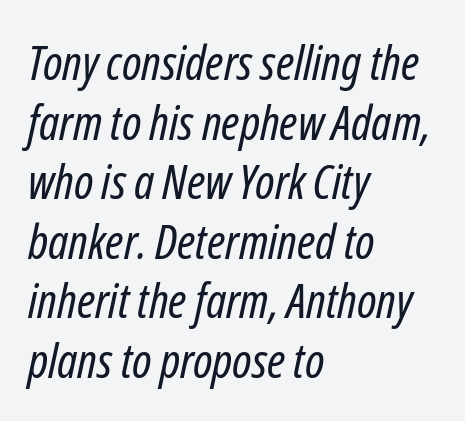
{"italic": "yes", "lean": "right", "slant_degrees": 12, "bold": "no", "weight": "regular", "width": "condensed", "stroke_contrast": "low", "x_height": "medium", "monospaced": "no", "underline": "no", "align": "left", "line_spacing_ratio": 1.24, "letter_spacing": "normal", "letter_spacing_em": 0.0, "glyph_px": 48}
